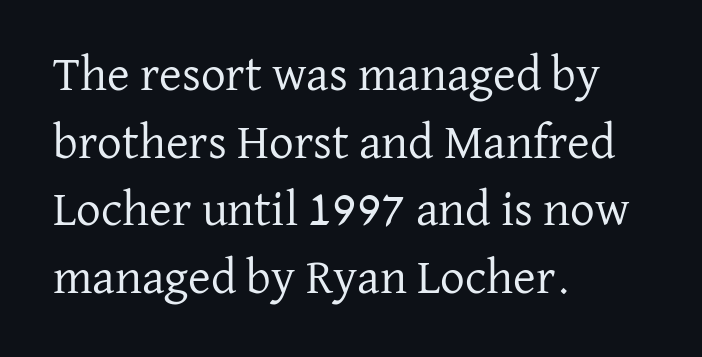
The image shows 49 px regular-weight serif type, upright; set left-aligned, normal line spacing (1.38x), normal letter spacing, not underlined; low stroke contrast and a medium x-height.
